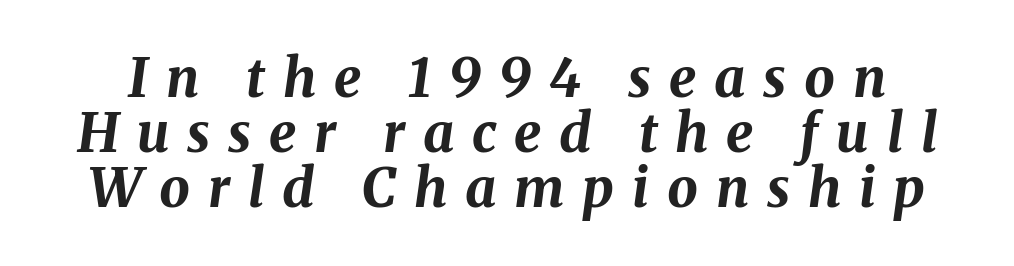
{"italic": "yes", "lean": "right", "slant_degrees": 8, "bold": "yes", "weight": "bold", "width": "normal", "stroke_contrast": "medium", "x_height": "medium", "monospaced": "no", "underline": "no", "line_spacing": "tight", "line_spacing_ratio": 1.02, "letter_spacing": "wide", "letter_spacing_em": 0.33, "glyph_px": 54}
